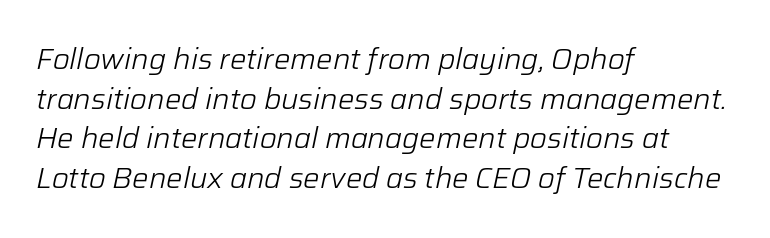
Rule under the text: the space is simply empty. The whole block is typeset with a tilt. The letters advance in unequal steps, a hallmark of proportional type. Weight: regular or lighter. Where is the straight margin? On the left.
